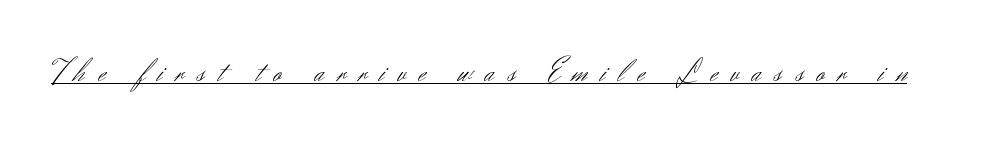
Every word sits above its own underline. The weight tops out at a normal text grade. Each word looks stretched out because of the extra space between its letters. These lines are rendered in a variable-pitch font. Nothing sits at the stroke ends, so this counts as sans-serif.
